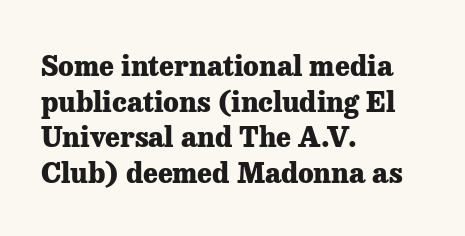
Q: Is the text bold? A: Yes.
Q: Is the text italic (slanted)? A: No, it is upright.
Q: Is the typeface a serif or a sans-serif typeface? A: Serif.
Q: Is the text underlined? A: No.
Q: How is the paragraph aligned? A: Left-aligned.
Q: Is the spacing between letters normal or unusually wide? A: Normal.
Q: Is the spacing between lines tight, normal or loose? A: Normal.
Q: Width (condensed, normal, or wide)? A: Normal.
Q: Stroke contrast? A: Low.
Q: x-height? A: Medium.
Q: Monospaced? A: No.
